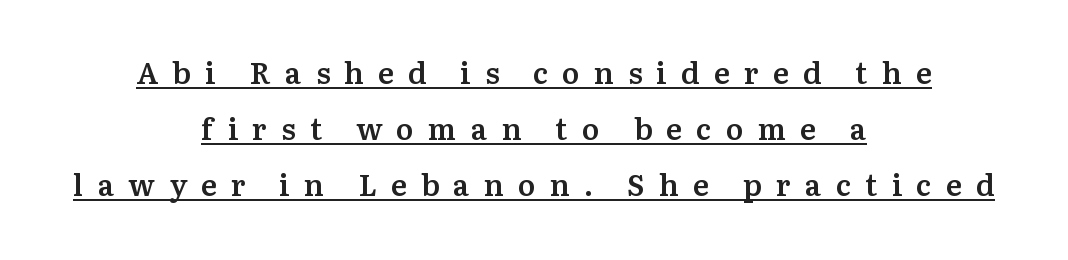
Q: Is the text bold? A: Semi-bold.
Q: Is the text italic (slanted)? A: No, it is upright.
Q: Is the typeface a serif or a sans-serif typeface? A: Serif.
Q: Is the text underlined? A: Yes.
Q: How is the paragraph aligned? A: Centered.
Q: Is the spacing between letters normal or unusually wide? A: Unusually wide.
Q: Width (condensed, normal, or wide)? A: Normal.
Q: Stroke contrast? A: Medium.
Q: x-height? A: Medium.
Q: Monospaced? A: No.
